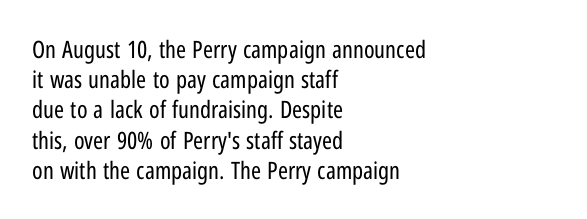
The weight would be labelled regular, book, light, or lighter still. Every stem runs plumb, perpendicular to the baseline. Descender tails drop into unmarked territory. One glance says typical: line gaps are just what's usual.
